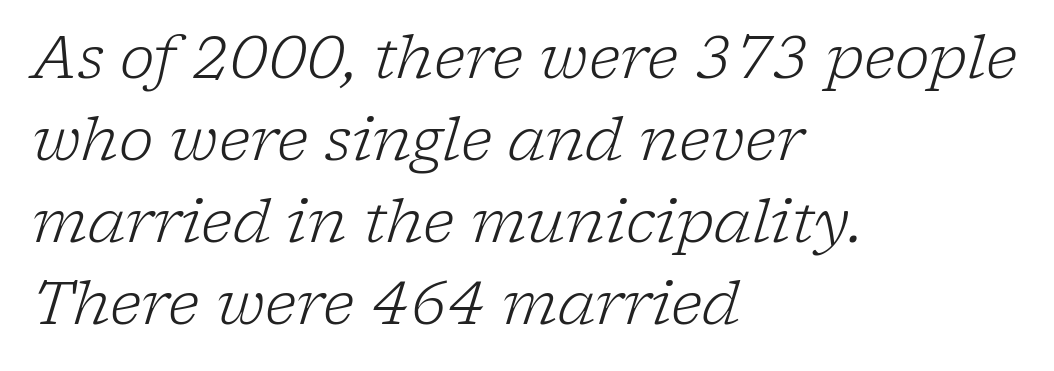
{"serif": "yes", "italic": "yes", "lean": "right", "slant_degrees": 17, "bold": "no", "weight": "light", "width": "normal", "stroke_contrast": "low", "x_height": "medium", "monospaced": "no", "underline": "no", "align": "left", "line_spacing": "normal", "line_spacing_ratio": 1.39, "letter_spacing": "normal", "letter_spacing_em": 0.0, "glyph_px": 59}
